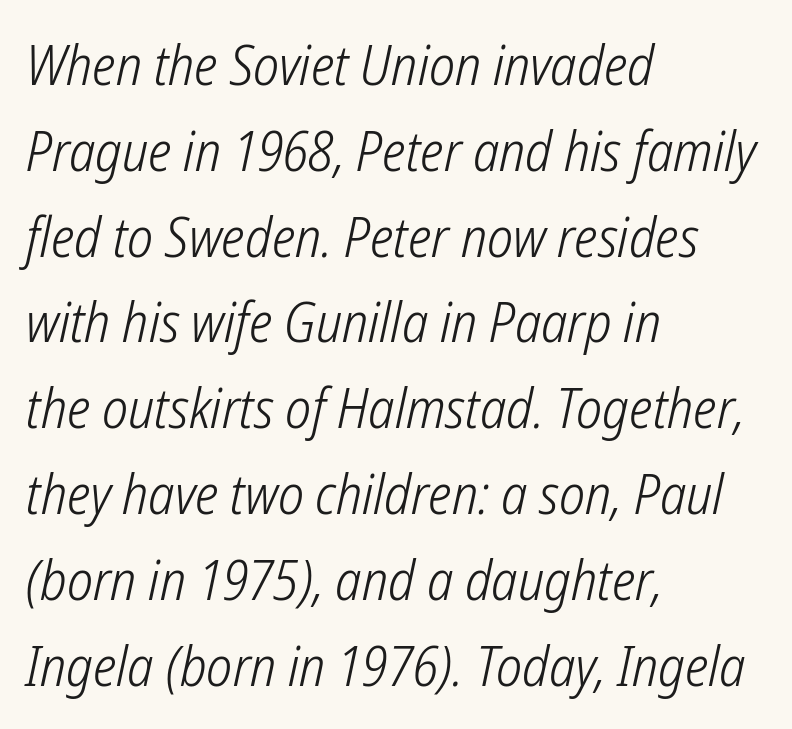
The image shows 55 px light, condensed sans-serif type; set left-aligned, normal line spacing (1.56x), normal letter spacing, not underlined; low stroke contrast and a medium x-height.
